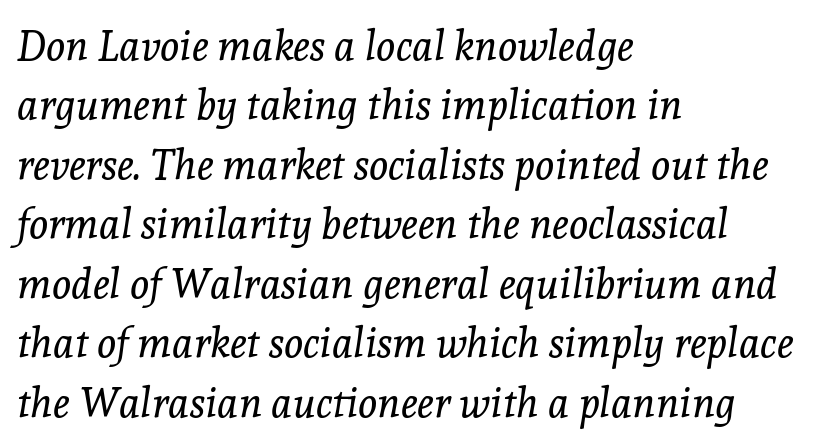
The image shows 41 px regular-weight serif type, italic (leaning right); set left-aligned, normal line spacing (1.45x), normal letter spacing, not underlined; a medium x-height.
